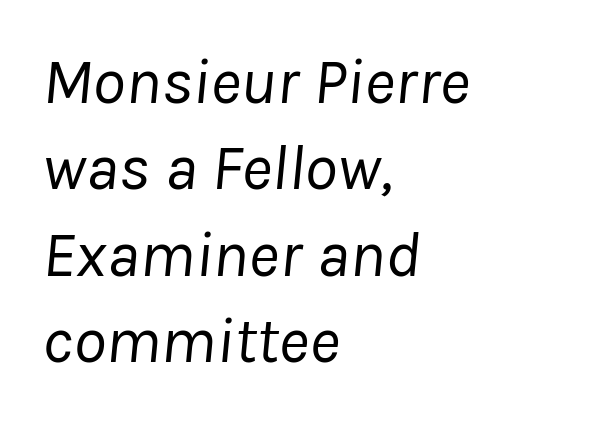
This sample keeps an unexceptional amount of space between lines. The lettering tilts uniformly, giving the passage an italic look. The lines in this sample share a left origin and differ only in where they stop. Look at the tracking — it's just the regular setting, nothing added. Underlining? Definitely not there.
